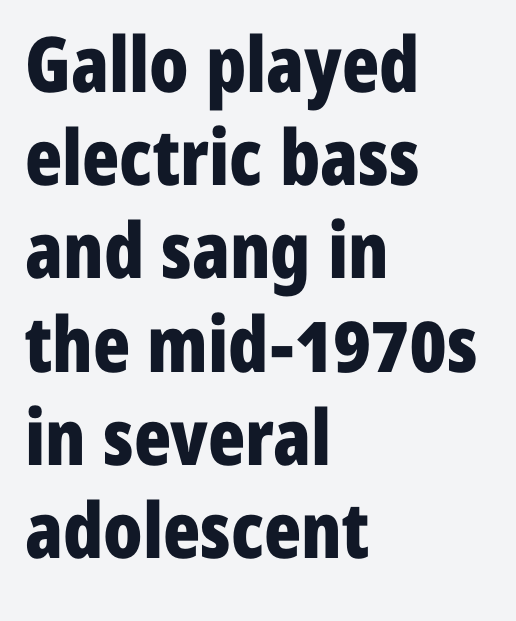
The image shows 77 px bold, condensed sans-serif type, upright; set left-aligned, line spacing 1.21x, normal letter spacing, not underlined; low stroke contrast and a medium x-height.
